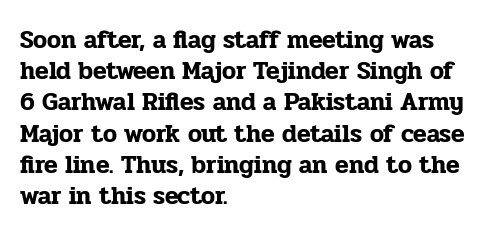
{"italic": "no", "underline": "no", "align": "left", "line_spacing": "normal", "line_spacing_ratio": 1.25, "letter_spacing": "normal", "letter_spacing_em": 0.0, "glyph_px": 25}
